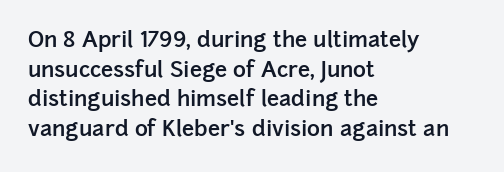
The image shows 22 px text type, upright; set left-aligned, normal line spacing (1.35x), normal letter spacing, not underlined.
